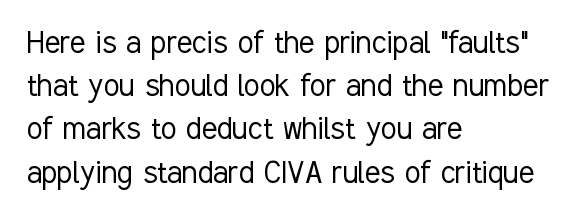
The image shows 36 px light, condensed sans-serif type, upright; set left-aligned, line spacing 1.2x, normal letter spacing, not underlined; low stroke contrast and a medium x-height.
